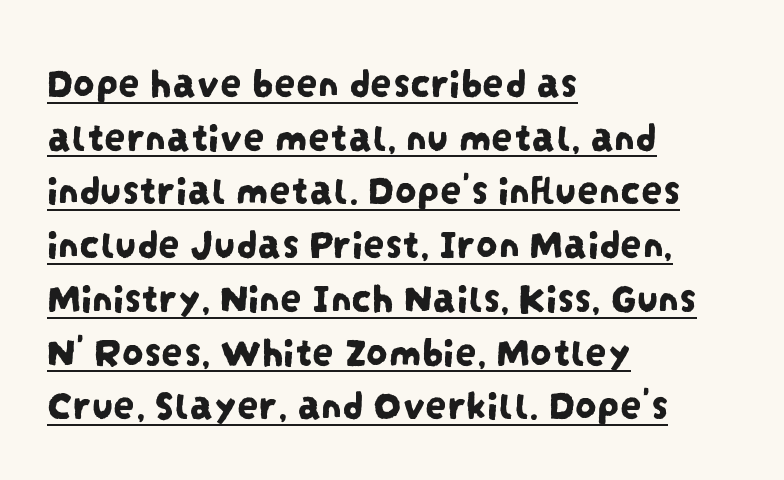
Q: Is the typeface a serif or a sans-serif typeface? A: Sans-serif.
Q: Is the text underlined? A: Yes.
Q: How is the paragraph aligned? A: Left-aligned.
Q: Is the spacing between letters normal or unusually wide? A: Normal.
Q: Is the spacing between lines tight, normal or loose? A: Normal.
Q: Width (condensed, normal, or wide)? A: Condensed.
Q: Stroke contrast? A: Low.
Q: x-height? A: Large.
Q: Monospaced? A: No.
